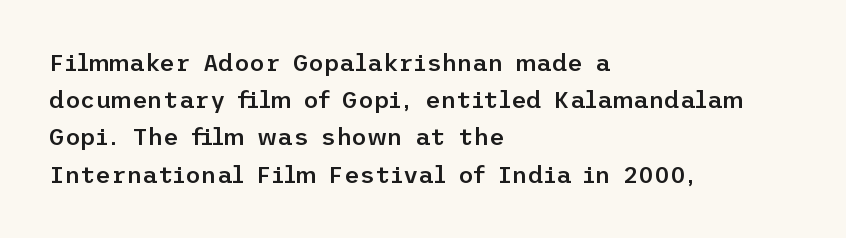
Q: Is the text bold? A: Semi-bold.
Q: Is the text italic (slanted)? A: No, it is upright.
Q: Is the text underlined? A: No.
Q: How is the paragraph aligned? A: Left-aligned.
Q: Is the spacing between letters normal or unusually wide? A: Normal.
Q: Is the spacing between lines tight, normal or loose? A: Normal.
